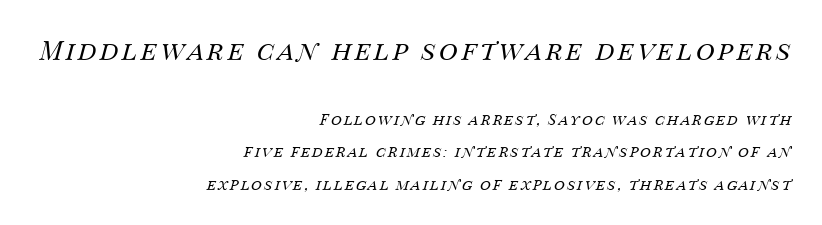
Q: Is the text bold? A: No.
Q: Is the text italic (slanted)? A: Yes, it leans right by about 14 degrees.
Q: Is the text underlined? A: No.
Q: How is the paragraph aligned? A: Right-aligned.
Q: Is the spacing between lines tight, normal or loose? A: Loose.
Q: Which block of text is set in a larger size, the first (top) or the second (bottom)? A: The first (top) one.
